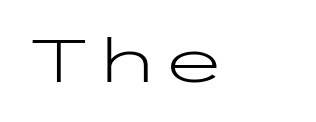
{"serif": "no", "italic": "no", "bold": "no", "weight": "light", "width": "wide", "stroke_contrast": "low", "x_height": "medium", "underline": "no", "letter_spacing": "normal", "letter_spacing_em": 0.0, "glyph_px": 61}
